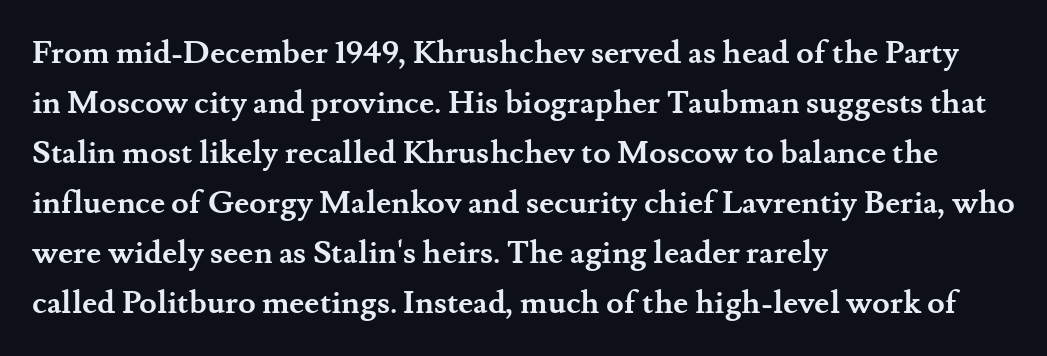
Q: Is the text bold? A: Yes.
Q: Is the text italic (slanted)? A: No, it is upright.
Q: Is the typeface a serif or a sans-serif typeface? A: Serif.
Q: Is the text underlined? A: No.
Q: How is the paragraph aligned? A: Left-aligned.
Q: Is the spacing between letters normal or unusually wide? A: Normal.
Q: Is the spacing between lines tight, normal or loose? A: Normal.
Q: Width (condensed, normal, or wide)? A: Normal.
Q: Stroke contrast? A: Medium.
Q: x-height? A: Small.
Q: Monospaced? A: No.
